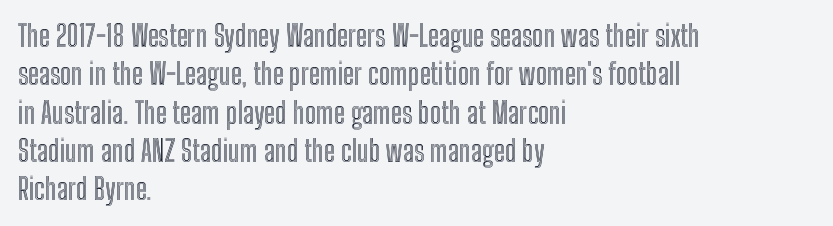
Q: Is the text italic (slanted)? A: No, it is upright.
Q: Is the text underlined? A: No.
Q: How is the paragraph aligned? A: Left-aligned.
Q: Is the spacing between letters normal or unusually wide? A: Normal.
Q: Is the spacing between lines tight, normal or loose? A: Normal.
Q: Width (condensed, normal, or wide)? A: Condensed.
Q: x-height? A: Medium.
Q: Monospaced? A: No.
